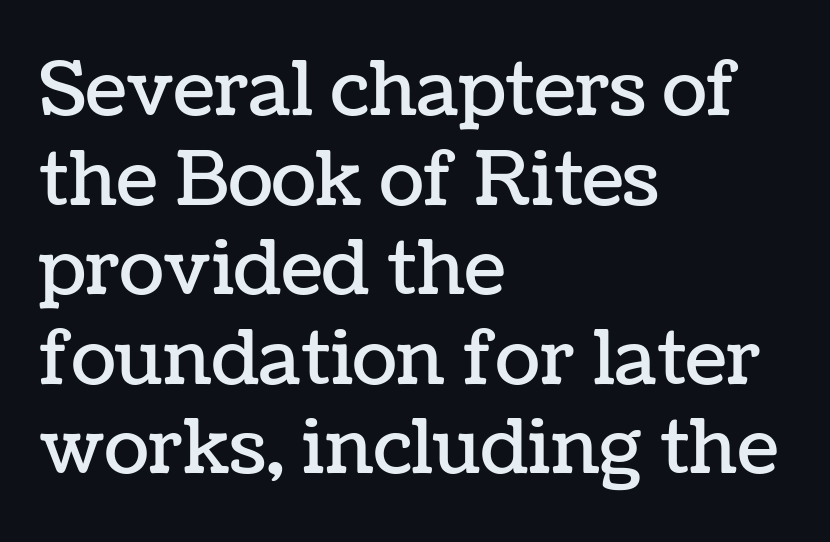
Q: Is the text italic (slanted)? A: No, it is upright.
Q: Is the text underlined? A: No.
Q: How is the paragraph aligned? A: Left-aligned.
Q: Is the spacing between letters normal or unusually wide? A: Normal.
Q: Width (condensed, normal, or wide)? A: Normal.
Q: Stroke contrast? A: Low.
Q: x-height? A: Medium.
Q: Monospaced? A: No.
